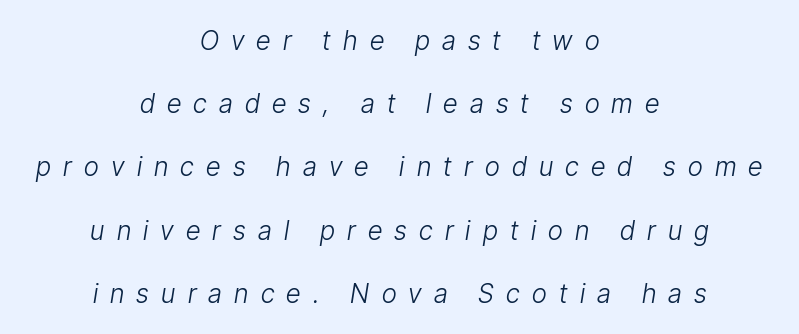
What's the leading like? Stretched, with rows far apart. The face looks like a standard text weight, possibly lighter. Check the space under the baseline: it is left empty. The passage shown leans; its letterforms are oblique. These lines are centered, leaving both edges ragged. Short note: letters widely spaced.
